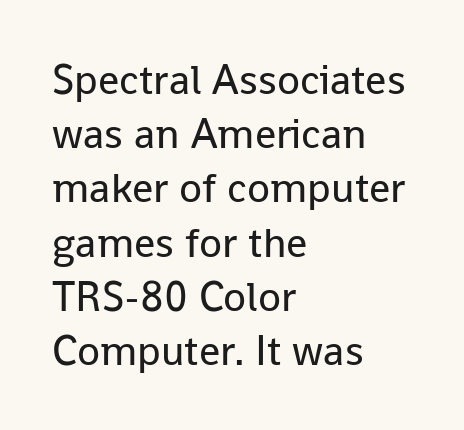
{"serif": "no", "italic": "no", "bold": "no", "weight": "regular", "width": "normal", "stroke_contrast": "low", "x_height": "medium", "monospaced": "no", "underline": "no", "align": "left", "line_spacing": "normal", "line_spacing_ratio": 1.29, "letter_spacing": "normal", "letter_spacing_em": 0.0, "glyph_px": 42}
